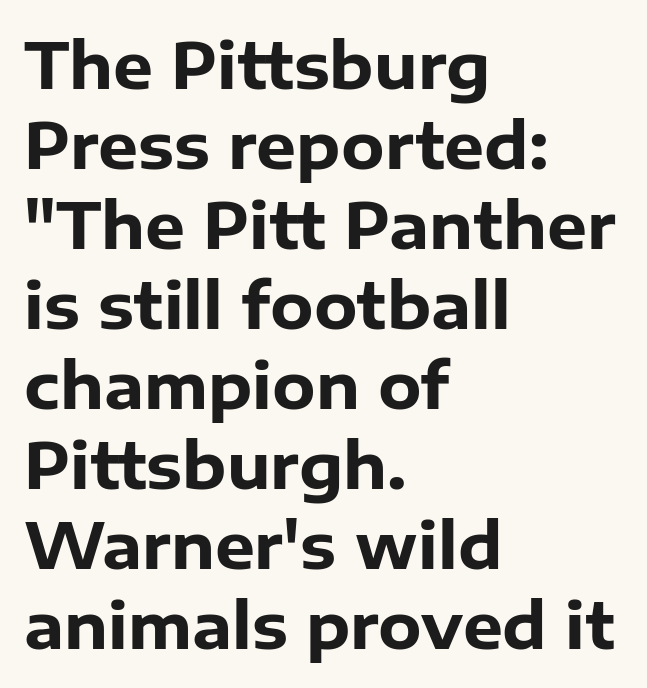
These lines carry a lot of weight — the face is fully bold. The font's upright variant was chosen for this text. Check the space under the baseline: it is left empty. Line spacing here is normal. Does the copy run flush right? No — it runs flush left.
